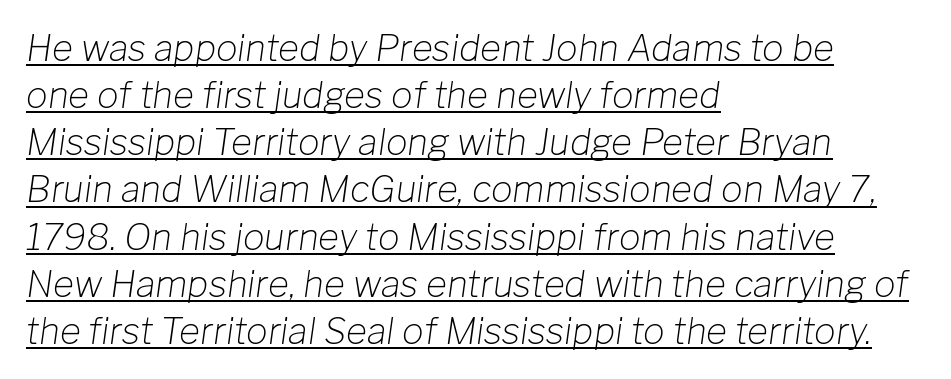
{"italic": "yes", "lean": "right", "slant_degrees": 8, "bold": "no", "weight": "light", "width": "normal", "stroke_contrast": "low", "x_height": "medium", "monospaced": "no", "underline": "yes", "align": "left", "line_spacing": "normal", "line_spacing_ratio": 1.31, "letter_spacing": "normal", "letter_spacing_em": 0.0, "glyph_px": 36}
